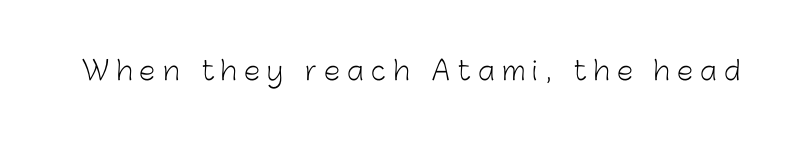
Italic: no, the glyphs are upright roman. No chunkiness to these letters — they're not bold. The area under the type is left untouched. Tracking here is generous; glyphs stand well apart from one another.
